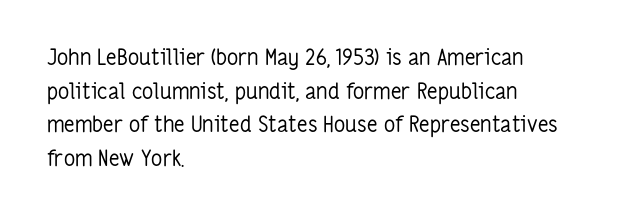
Unbolded letterforms with no extra heft. The letterforms sit shoulder to shoulder at normal distance. Line spacing here is normal. Glance below the letters and you will spot only blank space. Visually the block forms a straight wall on the left and a jagged coastline on the right.
